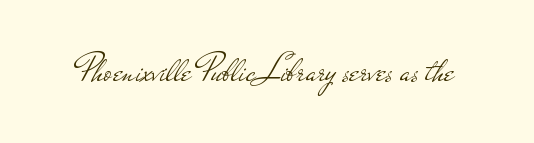
The image shows 38 px light, wide sans-serif type; set normal letter spacing, not underlined; low stroke contrast and a small x-height.
